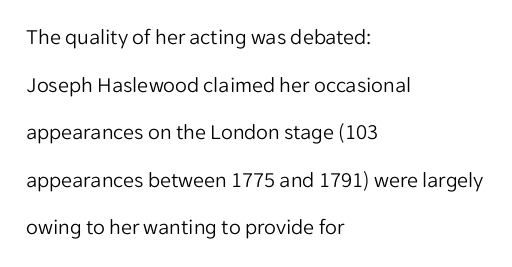
Q: Is the text bold? A: No.
Q: Is the text italic (slanted)? A: No, it is upright.
Q: Is the text underlined? A: No.
Q: How is the paragraph aligned? A: Left-aligned.
Q: Is the spacing between letters normal or unusually wide? A: Normal.
Q: Is the spacing between lines tight, normal or loose? A: Loose.
